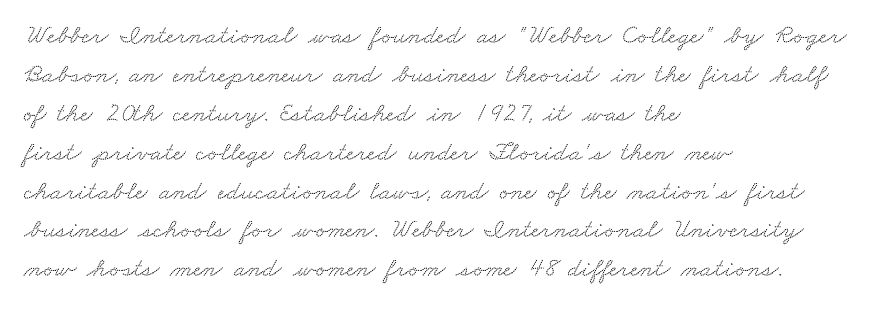
The image shows 27 px text type; set left-aligned, normal line spacing (1.44x), normal letter spacing, not underlined.
